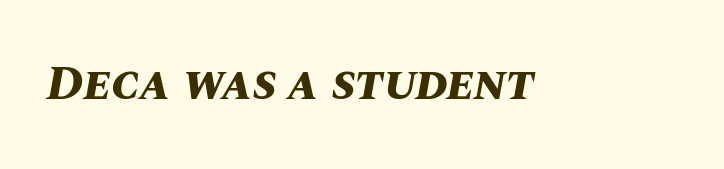
Just letters on the line, the space beneath them empty. A typesetter would call this proportional, since set widths differ per character. There's an unmistakable incline to the writing here. Strong, thick strokes mark this as bold type.
